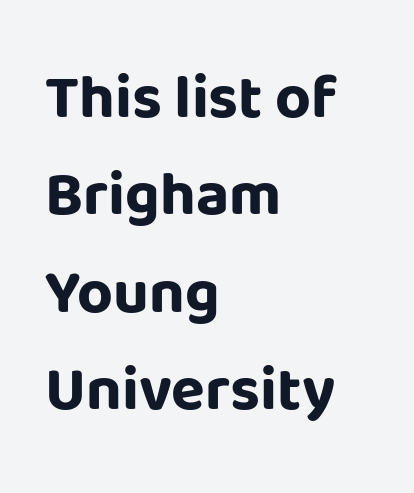
Q: Is the text bold? A: Yes.
Q: Is the text italic (slanted)? A: No, it is upright.
Q: Is the typeface a serif or a sans-serif typeface? A: Sans-serif.
Q: Is the text underlined? A: No.
Q: How is the paragraph aligned? A: Left-aligned.
Q: Is the spacing between letters normal or unusually wide? A: Normal.
Q: Is the spacing between lines tight, normal or loose? A: Normal.
Q: Width (condensed, normal, or wide)? A: Normal.
Q: Stroke contrast? A: Low.
Q: x-height? A: Large.
Q: Monospaced? A: No.
